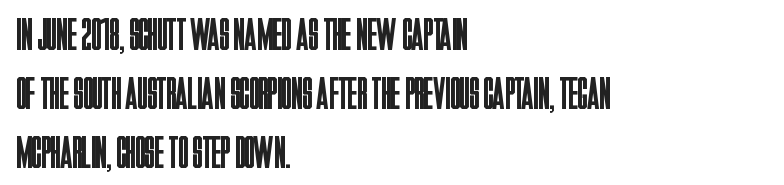
Q: Is the text bold? A: No.
Q: Is the text italic (slanted)? A: No, it is upright.
Q: Is the typeface a serif or a sans-serif typeface? A: Sans-serif.
Q: Is the text underlined? A: No.
Q: How is the paragraph aligned? A: Left-aligned.
Q: Is the spacing between letters normal or unusually wide? A: Normal.
Q: Is the spacing between lines tight, normal or loose? A: Normal.
Q: Width (condensed, normal, or wide)? A: Condensed.
Q: Stroke contrast? A: Low.
Q: x-height? A: Large.
Q: Monospaced? A: No.
